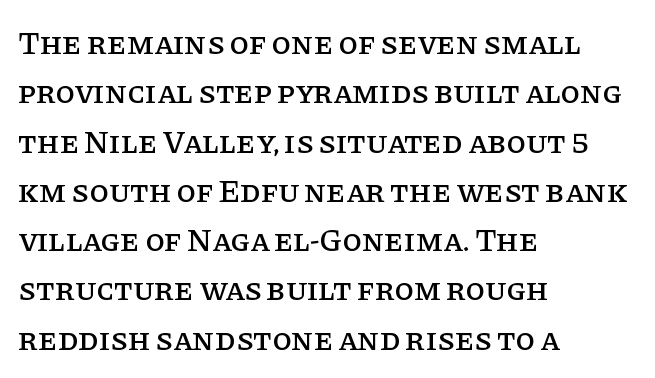
{"serif": "yes", "italic": "no", "width": "normal", "stroke_contrast": "low", "x_height": "large", "monospaced": "no", "underline": "no", "align": "left", "line_spacing": "normal", "line_spacing_ratio": 1.54, "letter_spacing": "normal", "letter_spacing_em": 0.0, "glyph_px": 32}
